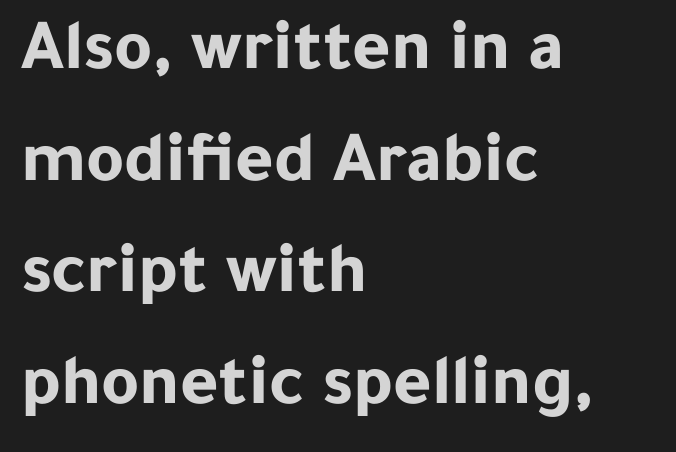
{"serif": "no", "italic": "no", "bold": "yes", "weight": "bold", "width": "normal", "stroke_contrast": "low", "x_height": "medium", "monospaced": "no", "underline": "no", "align": "left", "line_spacing": "normal", "line_spacing_ratio": 1.53, "letter_spacing": "normal", "letter_spacing_em": 0.0, "glyph_px": 73}
